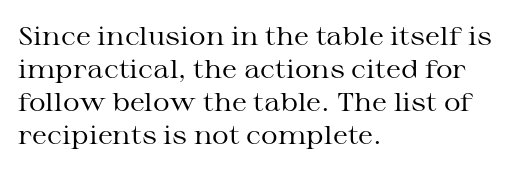
When letters stand straight like this, we call the style roman or upright. These lines sit exactly where default settings would place them. Students, note that the glyphs here touch the page at normal intervals. The passage shown is not bold in any degree. In CSS terms this would be text-align: left. Underlining? Definitely not there.
